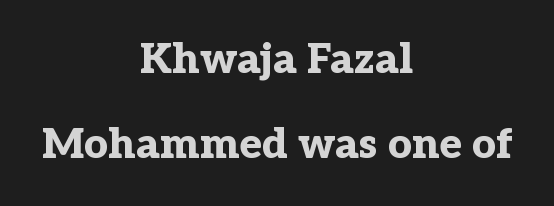
{"serif": "yes", "italic": "no", "bold": "yes", "weight": "bold", "width": "normal", "stroke_contrast": "low", "x_height": "medium", "monospaced": "no", "underline": "no", "align": "center", "line_spacing": "loose", "line_spacing_ratio": 2.03, "letter_spacing": "normal", "letter_spacing_em": 0.0, "glyph_px": 42}
